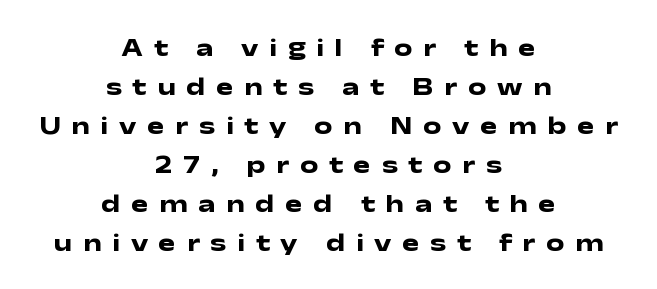
{"italic": "no", "bold": "yes", "underline": "no", "align": "center", "line_spacing": "normal", "line_spacing_ratio": 1.5, "letter_spacing": "wide", "letter_spacing_em": 0.41, "glyph_px": 26}
